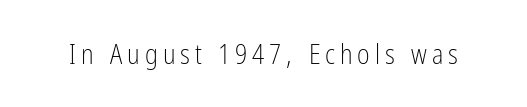
Q: Is the text bold? A: No.
Q: Is the text italic (slanted)? A: No, it is upright.
Q: Is the text underlined? A: No.
